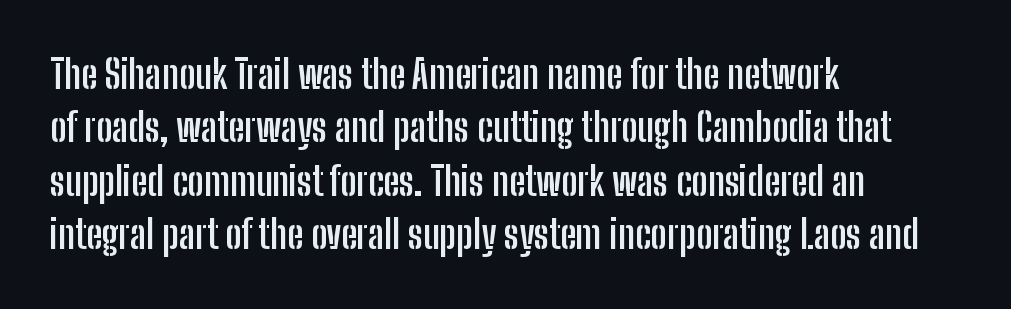
This sample uses plain, unmodified letter spacing. The block of text has a typical density, with ordinary space between rows. One-word summary of the alignment: left. Each row of text sits above clean, open space. Are there feet on the stems? There aren't — it's a sans. This sample has the flowing, uneven cadence of proportional lettering.
